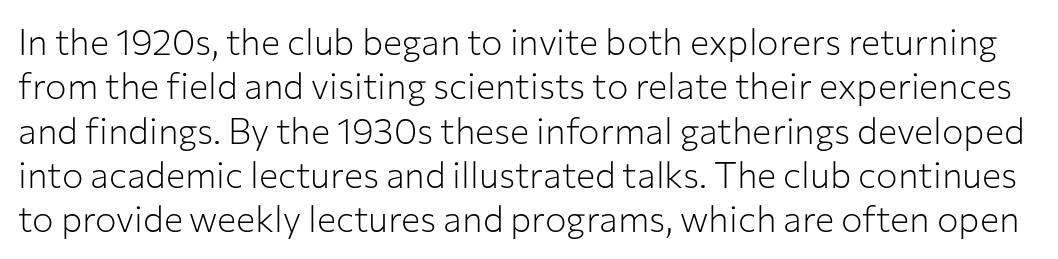
Q: Is the text bold? A: No.
Q: Is the text italic (slanted)? A: No, it is upright.
Q: Is the typeface a serif or a sans-serif typeface? A: Sans-serif.
Q: Is the text underlined? A: No.
Q: Is the spacing between letters normal or unusually wide? A: Normal.
Q: Width (condensed, normal, or wide)? A: Normal.
Q: Stroke contrast? A: Low.
Q: x-height? A: Medium.
Q: Monospaced? A: No.
